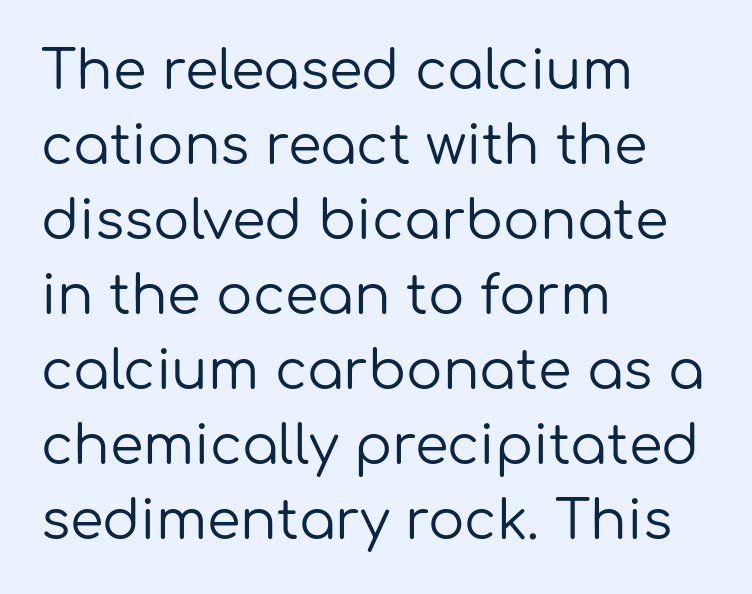
Q: Is the text bold? A: No.
Q: Is the text italic (slanted)? A: No, it is upright.
Q: Is the typeface a serif or a sans-serif typeface? A: Sans-serif.
Q: Is the text underlined? A: No.
Q: How is the paragraph aligned? A: Left-aligned.
Q: Is the spacing between letters normal or unusually wide? A: Normal.
Q: Is the spacing between lines tight, normal or loose? A: Normal.
Q: Width (condensed, normal, or wide)? A: Normal.
Q: Stroke contrast? A: Low.
Q: x-height? A: Medium.
Q: Monospaced? A: No.
